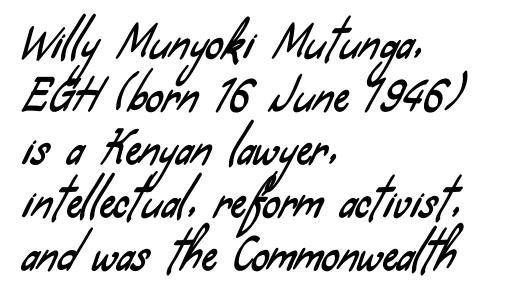
Q: Is the typeface a serif or a sans-serif typeface? A: Sans-serif.
Q: Is the text underlined? A: No.
Q: How is the paragraph aligned? A: Left-aligned.
Q: Is the spacing between letters normal or unusually wide? A: Normal.
Q: Width (condensed, normal, or wide)? A: Condensed.
Q: Stroke contrast? A: Low.
Q: x-height? A: Small.
Q: Monospaced? A: No.
